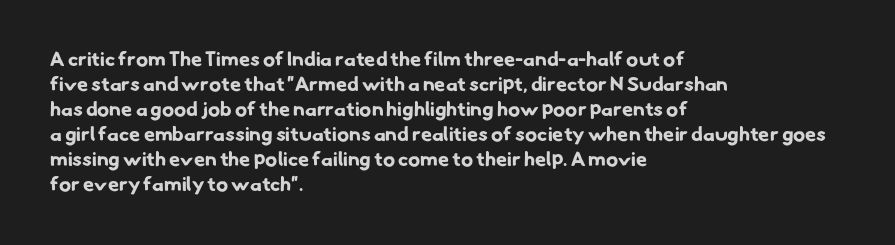
Q: Is the text bold? A: Yes.
Q: Is the text underlined? A: No.
Q: How is the paragraph aligned? A: Left-aligned.
Q: Is the spacing between letters normal or unusually wide? A: Normal.
Q: Is the spacing between lines tight, normal or loose? A: Normal.
